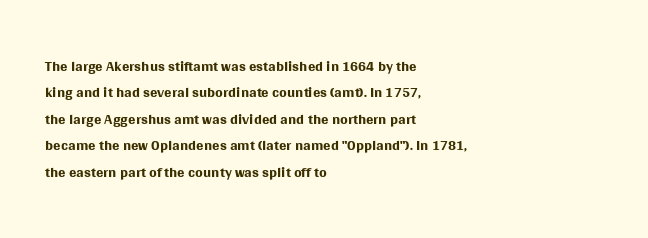
The image shows 22 px text type, upright; set left-aligned, line spacing 1.2x, normal letter spacing, not underlined.
